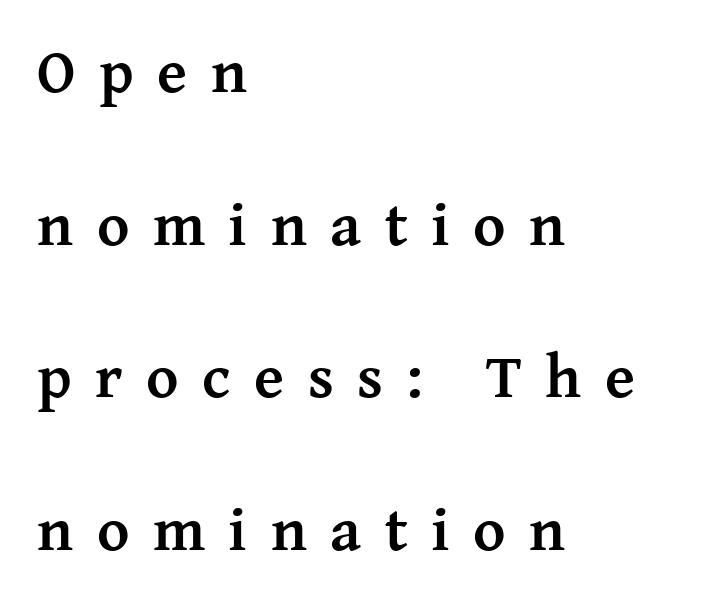
{"serif": "yes", "italic": "no", "bold": "yes", "weight": "semibold", "width": "normal", "stroke_contrast": "medium", "x_height": "medium", "monospaced": "no", "underline": "no", "align": "left", "line_spacing": "loose", "line_spacing_ratio": 2.46, "letter_spacing": "wide", "letter_spacing_em": 0.38, "glyph_px": 62}
